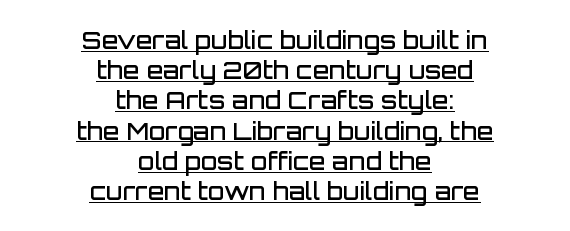
{"italic": "no", "bold": "semi", "underline": "yes", "align": "center", "line_spacing": "normal", "line_spacing_ratio": 1.26, "letter_spacing": "normal", "letter_spacing_em": 0.0, "glyph_px": 24}
